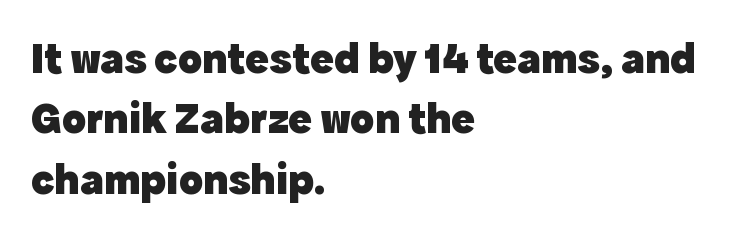
The image shows 44 px heavy sans-serif type, upright; set left-aligned, normal line spacing (1.37x), normal letter spacing, not underlined; a medium x-height.
